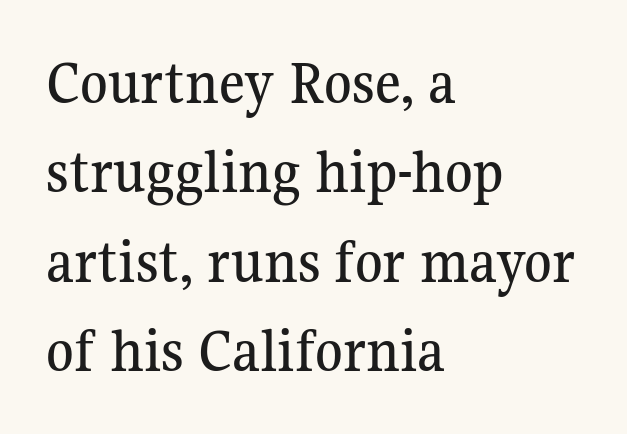
{"serif": "yes", "italic": "no", "width": "normal", "stroke_contrast": "medium", "x_height": "medium", "monospaced": "no", "underline": "no", "align": "left", "line_spacing": "normal", "line_spacing_ratio": 1.42, "letter_spacing": "normal", "letter_spacing_em": 0.0, "glyph_px": 63}
